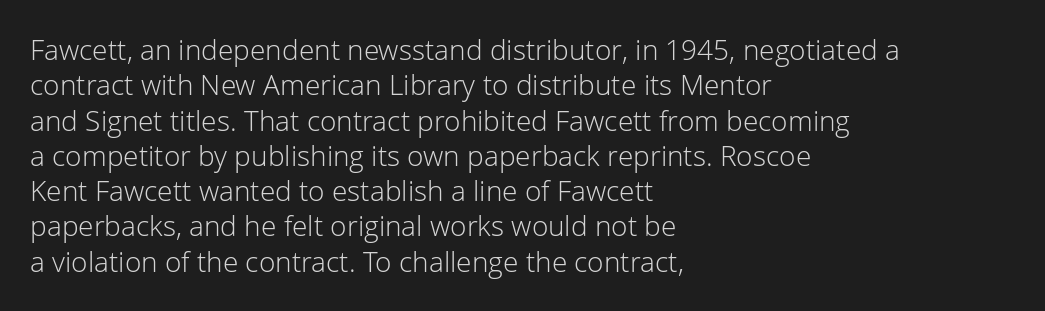
Spacing between characters is what you'd get straight out of the box. This block has exactly the height ordinary leading produces. The letterforms sit at book weight or below. Posture: upright roman. The rendering uses natural spacing where letterforms have individual widths. Quick note: underline off.
